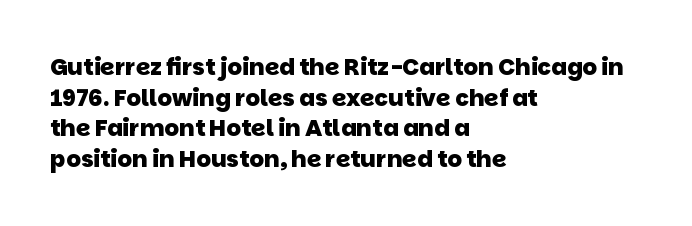
The image shows 23 px bold type; set left-aligned, normal line spacing (1.33x), normal letter spacing, not underlined.
